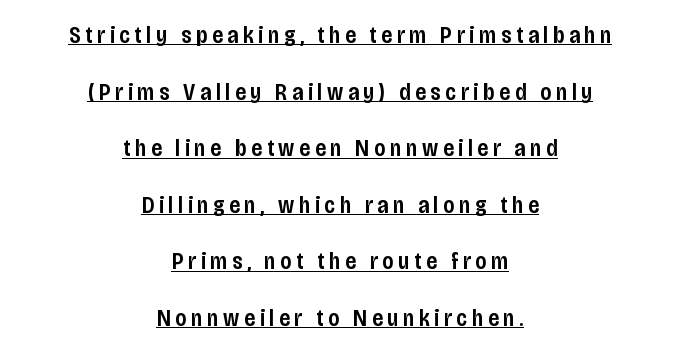
The paragraph has two soft edges and a firm central axis. Summary of vertical rhythm: relaxed, with wide interline spacing. Compared with an ordinary text face, these strokes are moderately heavier — a semibold. Every stem runs plumb, perpendicular to the baseline.
